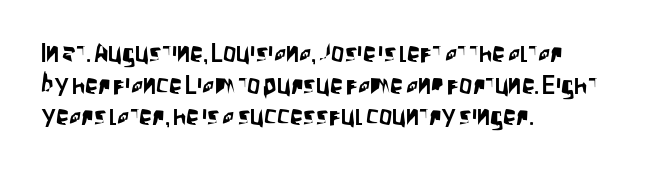
The lettering stays uniformly vertical, giving the passage a roman look. The baseline area is clear. The setting favours the left margin, as ordinary paragraphs usually do. These lines keep a tight, regular rhythm from letter to letter.
